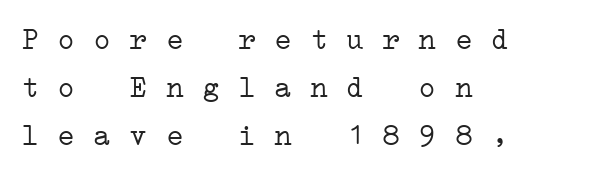
Q: Is the text bold? A: No.
Q: Is the typeface a serif or a sans-serif typeface? A: Serif.
Q: Is the text underlined? A: No.
Q: How is the paragraph aligned? A: Left-aligned.
Q: Is the spacing between letters normal or unusually wide? A: Normal.
Q: Is the spacing between lines tight, normal or loose? A: Normal.
Q: Width (condensed, normal, or wide)? A: Wide.
Q: Stroke contrast? A: Low.
Q: x-height? A: Medium.
Q: Monospaced? A: Yes.
